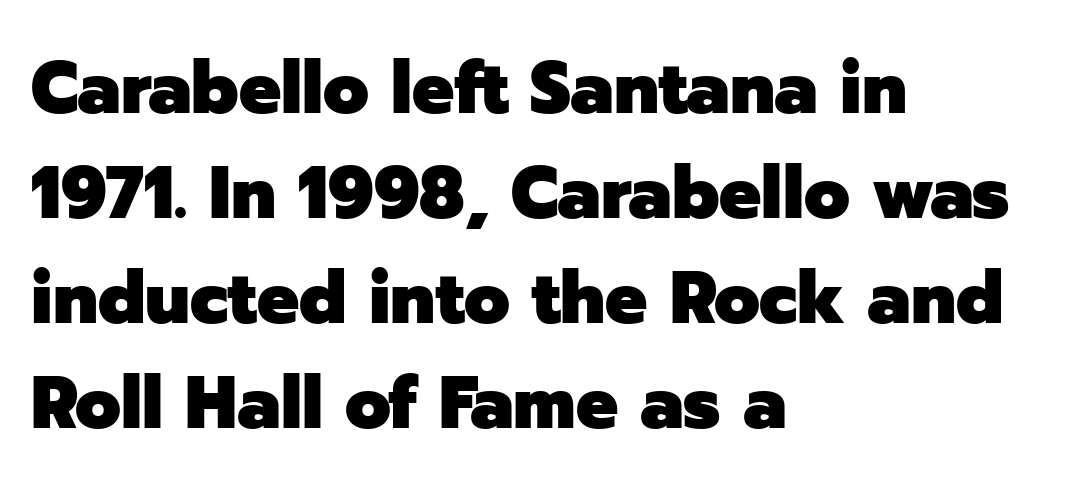
{"serif": "no", "italic": "no", "bold": "yes", "weight": "heavy", "width": "normal", "stroke_contrast": "low", "x_height": "medium", "monospaced": "no", "underline": "no", "align": "left", "line_spacing": "normal", "line_spacing_ratio": 1.42, "letter_spacing": "normal", "letter_spacing_em": 0.0, "glyph_px": 74}
